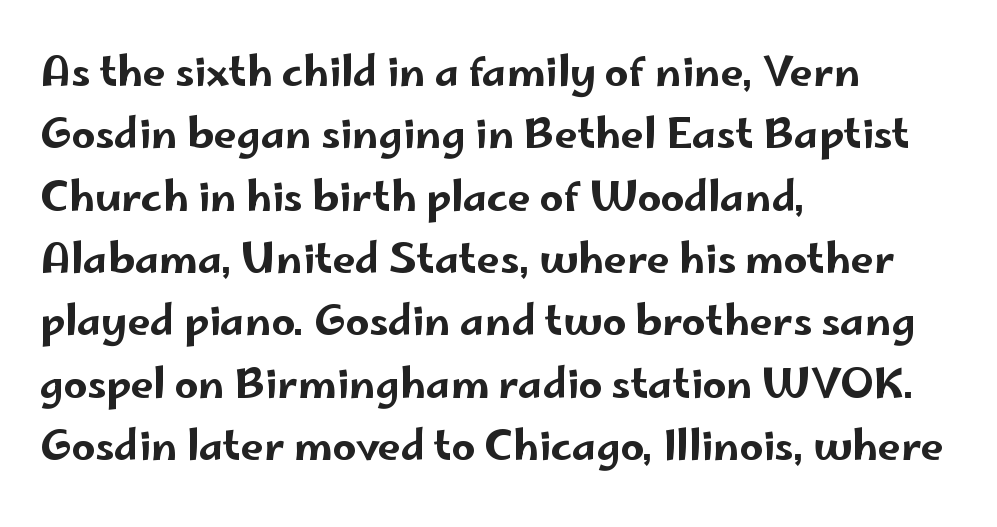
Here the glyphs are tracked normally, forming tight word shapes. Does the lettering tilt? It doesn't — this is upright. Stroke terminals: plain, sans-serif. This sample is left-justified, so line endings fall wherever the words run out. Regarding leading, the lines here are spaced in the standard way. The passage shown is typed in a proportional face where columns would drift.
